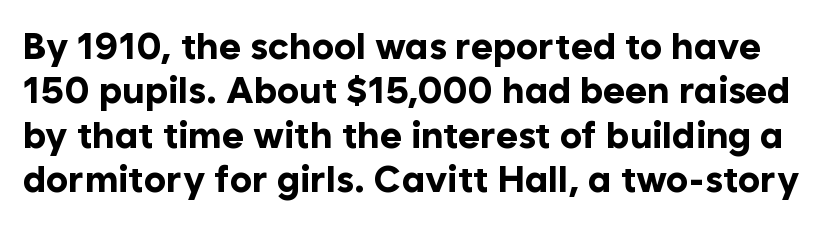
Q: Is the text bold? A: Yes.
Q: Is the text italic (slanted)? A: No, it is upright.
Q: Is the typeface a serif or a sans-serif typeface? A: Sans-serif.
Q: Is the text underlined? A: No.
Q: Is the spacing between letters normal or unusually wide? A: Normal.
Q: Width (condensed, normal, or wide)? A: Normal.
Q: Stroke contrast? A: Low.
Q: x-height? A: Medium.
Q: Monospaced? A: No.
